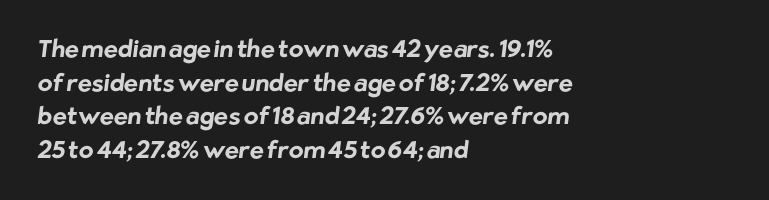
The image shows 24 px bold type; set left-aligned, normal line spacing (1.4x), normal letter spacing, not underlined.
